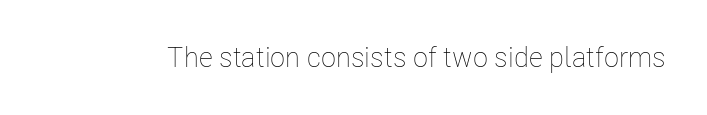
Q: Is the text bold? A: No.
Q: Is the text italic (slanted)? A: No, it is upright.
Q: Is the text underlined? A: No.
Q: Is the spacing between letters normal or unusually wide? A: Normal.
Q: Width (condensed, normal, or wide)? A: Condensed.
Q: Stroke contrast? A: Low.
Q: x-height? A: Medium.
Q: Monospaced? A: No.
